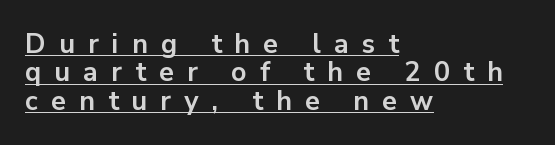
{"italic": "no", "bold": "yes", "underline": "yes", "align": "left", "line_spacing": "tight", "line_spacing_ratio": 1.05, "letter_spacing": "wide", "letter_spacing_em": 0.49, "glyph_px": 27}
